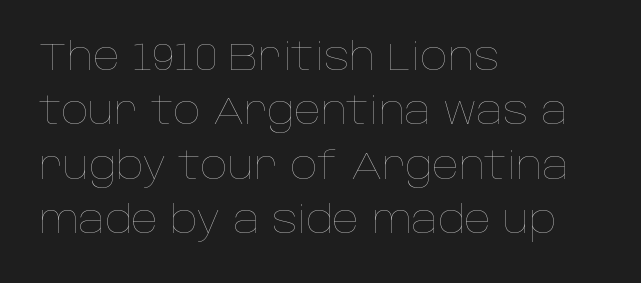
{"italic": "no", "bold": "no", "weight": "thin", "width": "normal", "stroke_contrast": "low", "x_height": "large", "monospaced": "no", "underline": "no", "align": "left", "line_spacing": "normal", "line_spacing_ratio": 1.43, "letter_spacing": "normal", "letter_spacing_em": 0.0, "glyph_px": 38}
